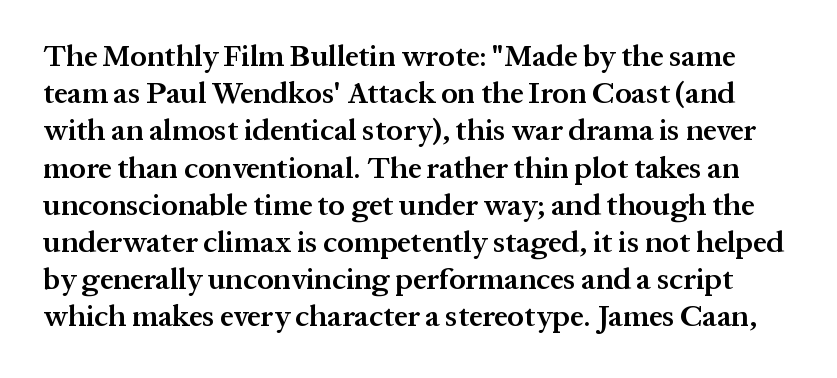
Style check: upright. Caption: standard tracking, unaltered. What weight is shown? A semibold, between regular and bold. This is serif lettering, the kind often seen in printed books. Note the varied advance widths — an 'i' is clearly narrower than an 'm'.
